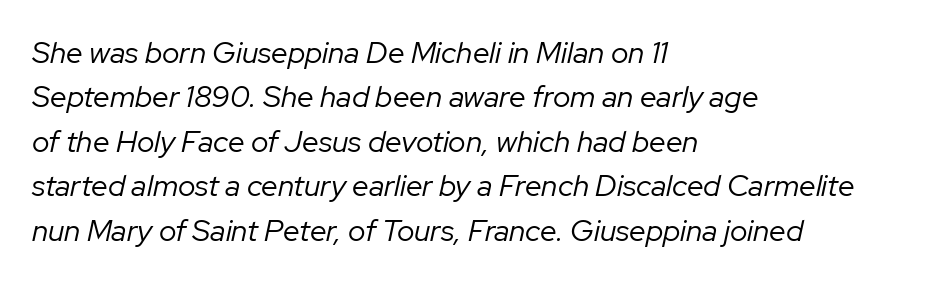
Honestly, the row spacing looks completely unremarkable. Nobody touched the tracking dial on this one. These glyphs show unthickened strokes, regular width or finer. A typesetter would call this proportional, since set widths differ per character.
